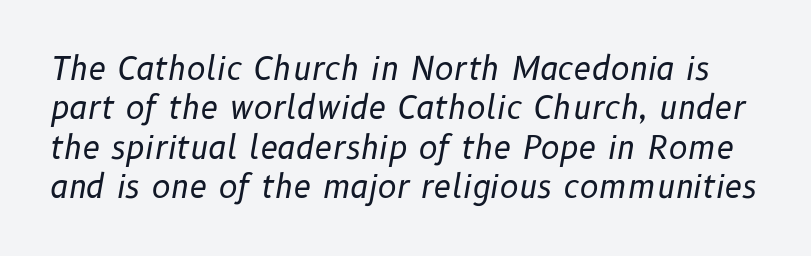
Q: Is the text bold? A: No.
Q: Is the text italic (slanted)? A: Yes, it leans right by about 10 degrees.
Q: Is the text underlined? A: No.
Q: Is the spacing between letters normal or unusually wide? A: Normal.
Q: Width (condensed, normal, or wide)? A: Normal.
Q: Stroke contrast? A: Low.
Q: x-height? A: Medium.
Q: Monospaced? A: No.
